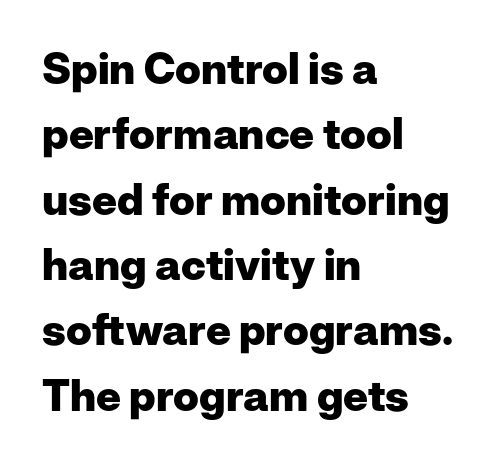
The image shows 43 px heavy sans-serif type, upright; set left-aligned, normal line spacing (1.52x), normal letter spacing, not underlined; low stroke contrast and a medium x-height.
